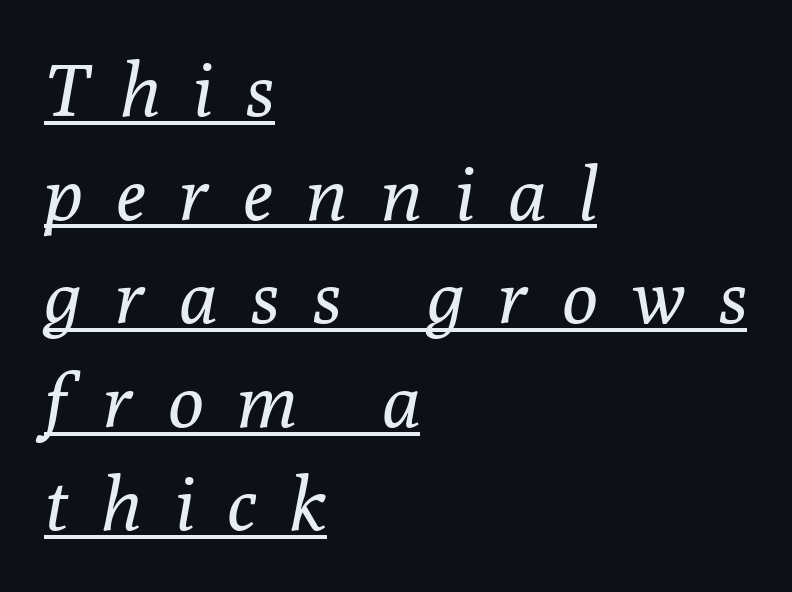
{"serif": "yes", "italic": "yes", "lean": "right", "slant_degrees": 10, "bold": "no", "weight": "regular", "width": "normal", "stroke_contrast": "low", "x_height": "medium", "monospaced": "no", "underline": "yes", "align": "left", "line_spacing": "normal", "line_spacing_ratio": 1.4, "letter_spacing": "wide", "letter_spacing_em": 0.46, "glyph_px": 74}
